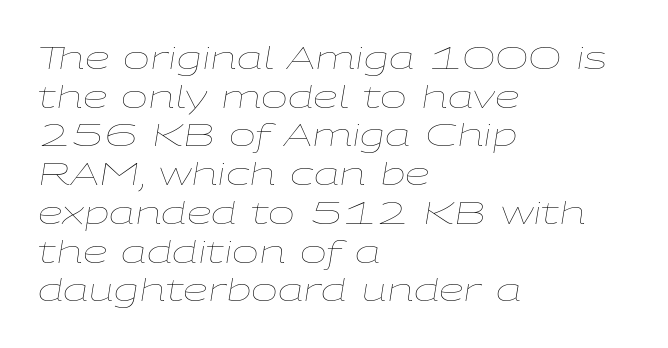
{"italic": "yes", "lean": "right", "slant_degrees": 9, "bold": "no", "weight": "thin", "width": "wide", "stroke_contrast": "low", "x_height": "medium", "monospaced": "no", "underline": "no", "align": "left", "line_spacing_ratio": 1.21, "letter_spacing": "normal", "letter_spacing_em": 0.0, "glyph_px": 32}
